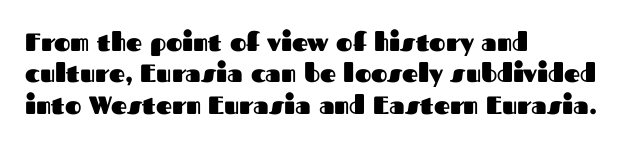
Q: Is the text bold? A: Yes.
Q: Is the text italic (slanted)? A: No, it is upright.
Q: Is the text underlined? A: No.
Q: How is the paragraph aligned? A: Left-aligned.
Q: Is the spacing between letters normal or unusually wide? A: Normal.
Q: Is the spacing between lines tight, normal or loose? A: Normal.
